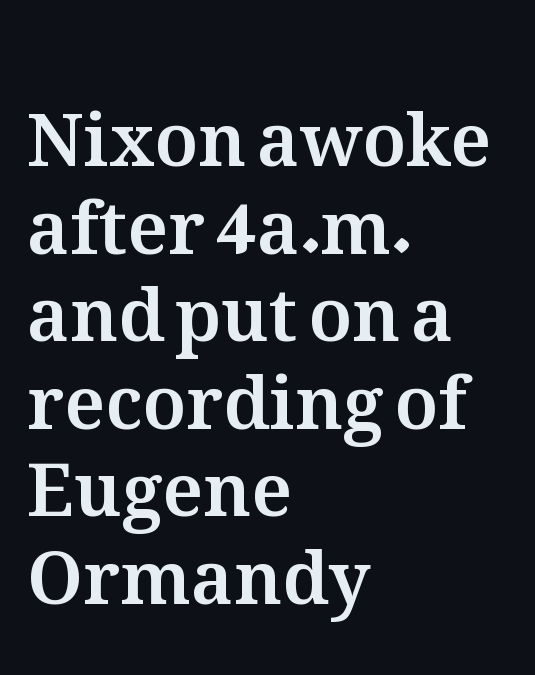
Posture: vertical. Rule under the text: the space is simply empty. Typeset ragged right — the left edge is the straight one. Each letter keeps its own natural width here, so spacing adapts to shape.
